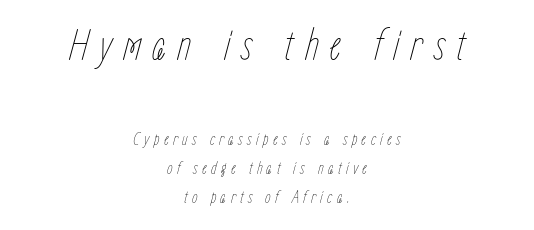
{"italic": "yes", "lean": "right", "slant_degrees": 15, "bold": "no", "weight": "thin", "width": "condensed", "stroke_contrast": "low", "x_height": "medium", "monospaced": "no", "underline": "no", "align": "center", "line_spacing": "normal", "line_spacing_ratio": 1.61, "letter_spacing": "wide", "letter_spacing_em": 0.24, "larger_block": "first", "size_ratio": 2.5, "glyph_px": 45}
